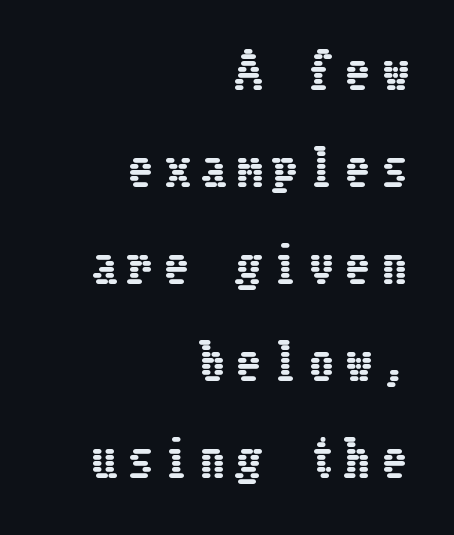
{"italic": "no", "width": "condensed", "stroke_contrast": "low", "x_height": "medium", "underline": "no", "align": "right", "line_spacing": "loose", "line_spacing_ratio": 1.98, "letter_spacing": "wide", "letter_spacing_em": 0.24, "glyph_px": 49}
